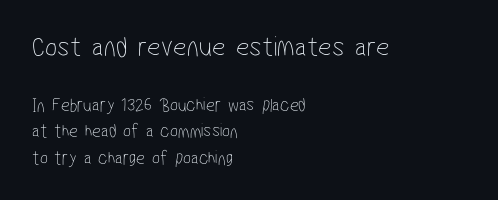
{"serif": "no", "bold": "no", "weight": "thin", "width": "condensed", "stroke_contrast": "low", "x_height": "medium", "monospaced": "no", "underline": "no", "align": "left", "line_spacing": "normal", "line_spacing_ratio": 1.38, "letter_spacing": "normal", "letter_spacing_em": 0.0, "larger_block": "first", "size_ratio": 1.53, "glyph_px": 29}
